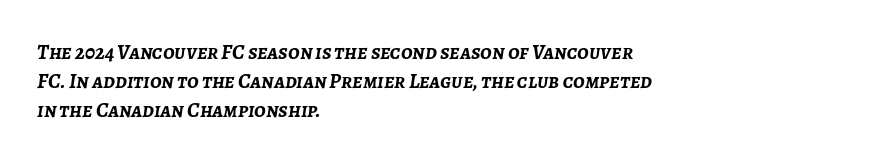
The image shows 21 px bold type, italic (leaning right); set left-aligned, normal line spacing (1.37x), normal letter spacing, not underlined.
